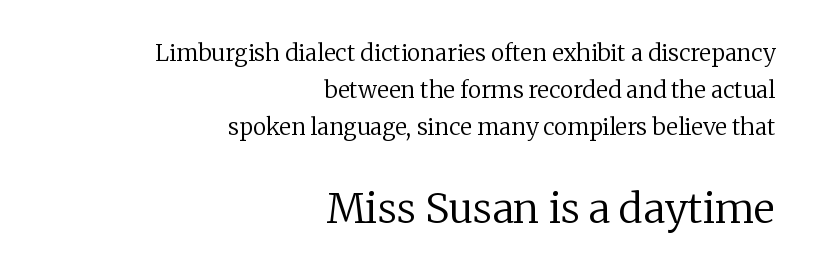
The image shows 41 px regular-weight serif type, upright; set right-aligned, normal line spacing (1.61x), normal letter spacing, not underlined; the second (bottom) block is 1.78x larger; low stroke contrast and a medium x-height.
